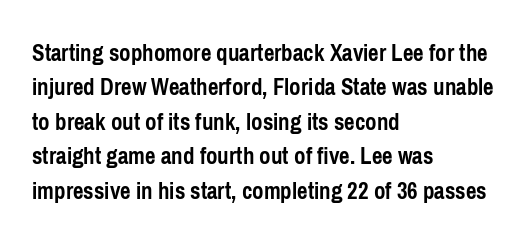
{"italic": "no", "bold": "yes", "underline": "no", "align": "left", "line_spacing": "normal", "line_spacing_ratio": 1.38, "letter_spacing": "normal", "letter_spacing_em": 0.0, "glyph_px": 25}
